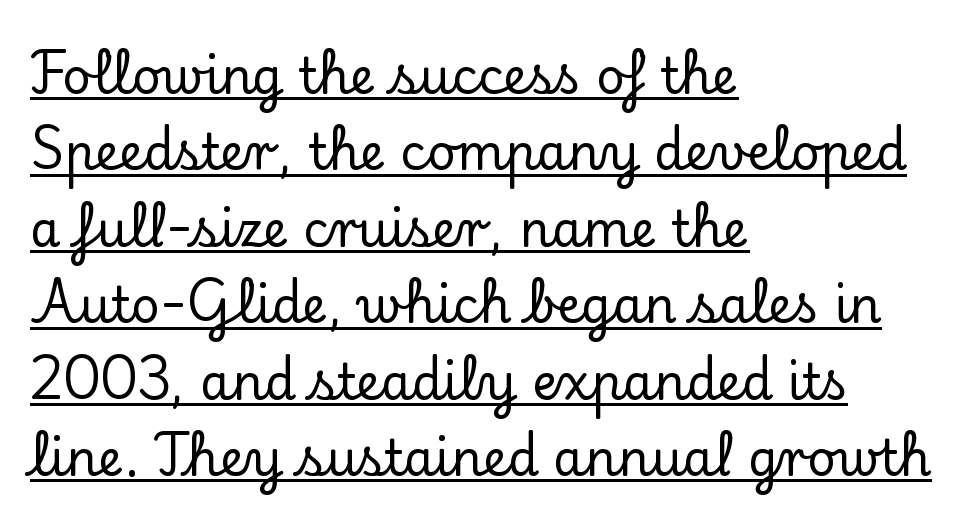
{"serif": "yes", "italic": "no", "width": "normal", "stroke_contrast": "low", "x_height": "small", "monospaced": "no", "underline": "yes", "align": "left", "line_spacing": "normal", "line_spacing_ratio": 1.56, "letter_spacing": "normal", "letter_spacing_em": 0.0, "glyph_px": 49}
